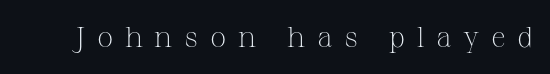
{"serif": "yes", "italic": "no", "bold": "no", "weight": "light", "width": "normal", "stroke_contrast": "medium", "x_height": "medium", "monospaced": "no", "underline": "no", "letter_spacing": "wide", "letter_spacing_em": 0.4, "glyph_px": 29}
